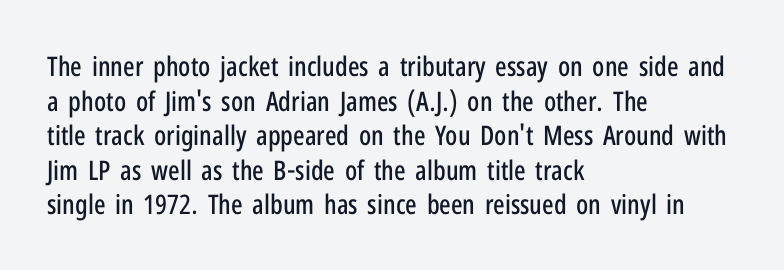
The image shows 27 px text type, upright; set left-aligned, normal line spacing (1.28x), normal letter spacing, not underlined.
